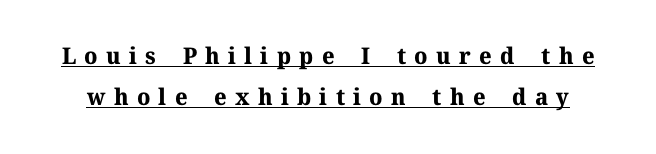
Q: Is the text bold? A: Yes.
Q: Is the text italic (slanted)? A: No, it is upright.
Q: Is the text underlined? A: Yes.
Q: Is the spacing between letters normal or unusually wide? A: Unusually wide.
